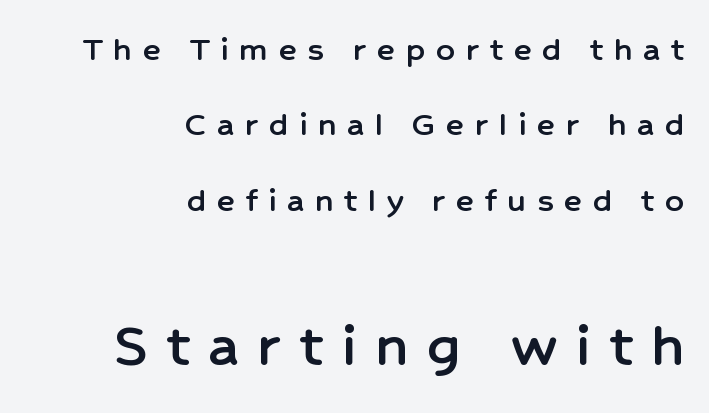
Q: Is the text italic (slanted)? A: No, it is upright.
Q: Is the typeface a serif or a sans-serif typeface? A: Sans-serif.
Q: Is the text underlined? A: No.
Q: How is the paragraph aligned? A: Right-aligned.
Q: Is the spacing between letters normal or unusually wide? A: Unusually wide.
Q: Is the spacing between lines tight, normal or loose? A: Loose.
Q: Which block of text is set in a larger size, the first (top) or the second (bottom)? A: The second (bottom) one.
Q: Width (condensed, normal, or wide)? A: Normal.
Q: Stroke contrast? A: Low.
Q: x-height? A: Medium.
Q: Monospaced? A: No.
